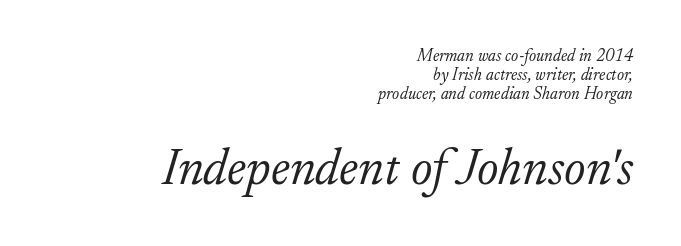
Does the copy run flush right? Yes — the right margin is perfectly even. The rendering enlarges the type as you move from the upper chunk to the lower. Here the designer chose a conventional face with non-uniform glyph widths. The font family rendered here belongs to the serif group. The block of text is dense from top to bottom, with scant space between rows.
